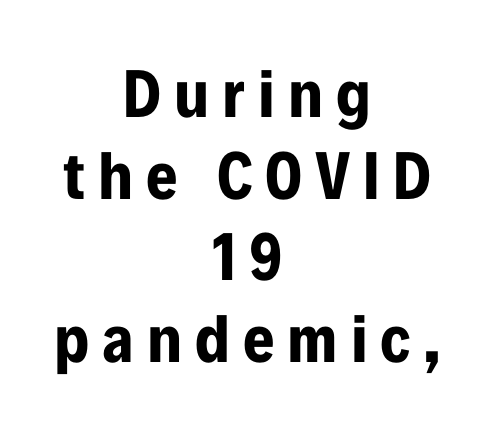
Q: Is the text bold? A: Yes.
Q: Is the text italic (slanted)? A: No, it is upright.
Q: Is the typeface a serif or a sans-serif typeface? A: Sans-serif.
Q: Is the text underlined? A: No.
Q: How is the paragraph aligned? A: Centered.
Q: Width (condensed, normal, or wide)? A: Condensed.
Q: Stroke contrast? A: Low.
Q: x-height? A: Medium.
Q: Monospaced? A: No.
